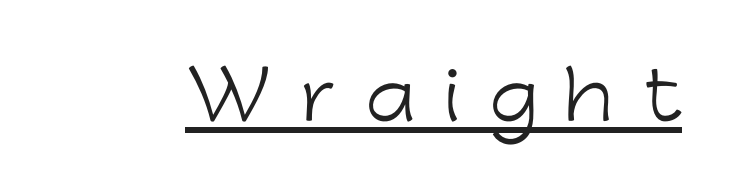
{"serif": "no", "italic": "no", "bold": "no", "weight": "light", "width": "normal", "stroke_contrast": "low", "x_height": "medium", "monospaced": "no", "underline": "yes", "letter_spacing": "wide", "letter_spacing_em": 0.43, "glyph_px": 66}
